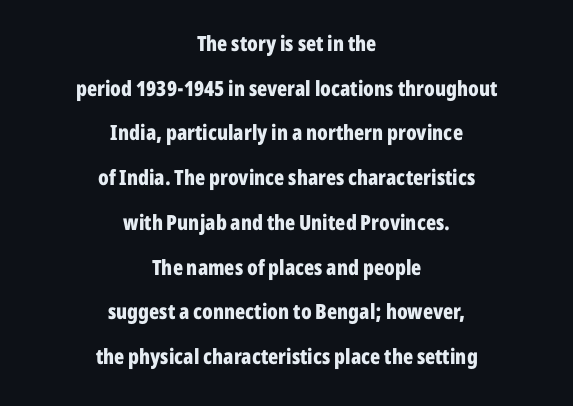
The image shows 21 px bold type, upright; set centered, loose line spacing (2.13x), normal letter spacing, not underlined.
